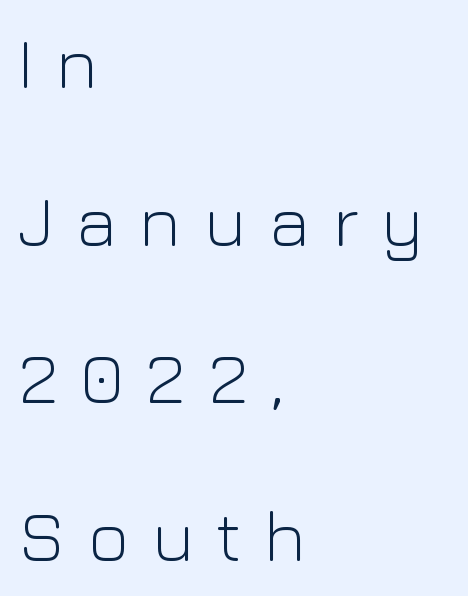
{"serif": "no", "italic": "no", "bold": "no", "weight": "light", "width": "normal", "stroke_contrast": "low", "x_height": "medium", "monospaced": "no", "underline": "no", "align": "left", "line_spacing": "loose", "line_spacing_ratio": 2.19, "letter_spacing": "wide", "letter_spacing_em": 0.31, "glyph_px": 72}
